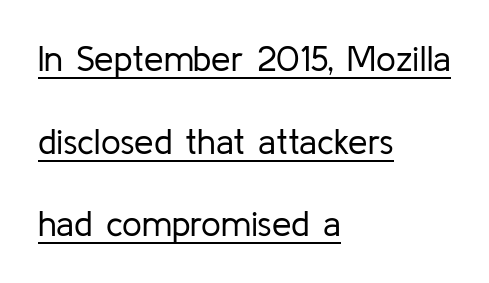
Q: Is the text bold? A: No.
Q: Is the text italic (slanted)? A: No, it is upright.
Q: Is the typeface a serif or a sans-serif typeface? A: Sans-serif.
Q: Is the text underlined? A: Yes.
Q: How is the paragraph aligned? A: Left-aligned.
Q: Is the spacing between letters normal or unusually wide? A: Normal.
Q: Is the spacing between lines tight, normal or loose? A: Loose.
Q: Width (condensed, normal, or wide)? A: Normal.
Q: Stroke contrast? A: Low.
Q: x-height? A: Medium.
Q: Monospaced? A: No.
